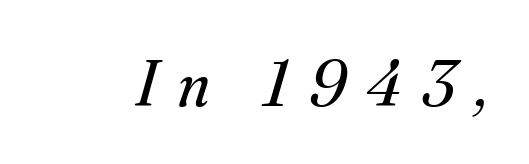
The image shows 66 px regular-weight serif type, italic (leaning right); set unusually wide letter spacing (+0.32 em), not underlined; medium stroke contrast and a small x-height.
